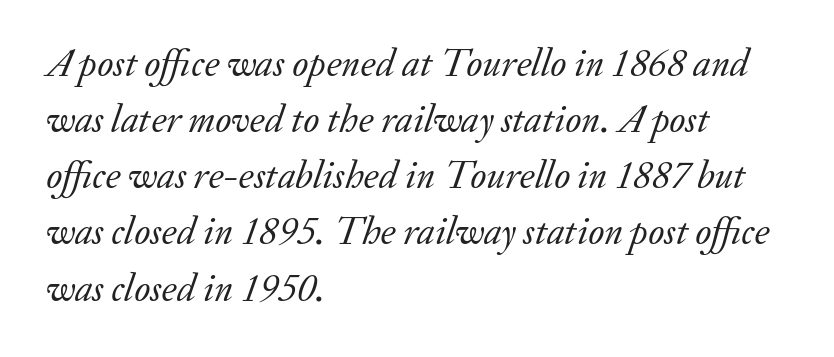
Q: Is the text bold? A: No.
Q: Is the text italic (slanted)? A: Yes, it leans right by about 20 degrees.
Q: Is the typeface a serif or a sans-serif typeface? A: Serif.
Q: Is the text underlined? A: No.
Q: How is the paragraph aligned? A: Left-aligned.
Q: Is the spacing between letters normal or unusually wide? A: Normal.
Q: Is the spacing between lines tight, normal or loose? A: Normal.
Q: Width (condensed, normal, or wide)? A: Normal.
Q: Stroke contrast? A: Low.
Q: x-height? A: Small.
Q: Monospaced? A: No.
